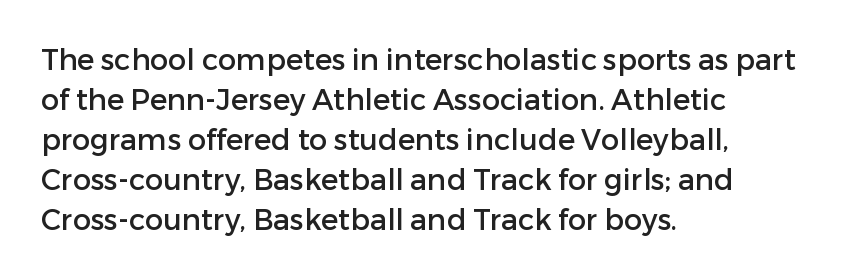
Descenders are the only things crossing below the line. The passage shown is typed in a proportional face where columns would drift. The horizontal fit of the characters is conventional and even. This rendering uses left alignment, leaving the right contour irregular. Regarding leading, the lines here are spaced in the standard way.
